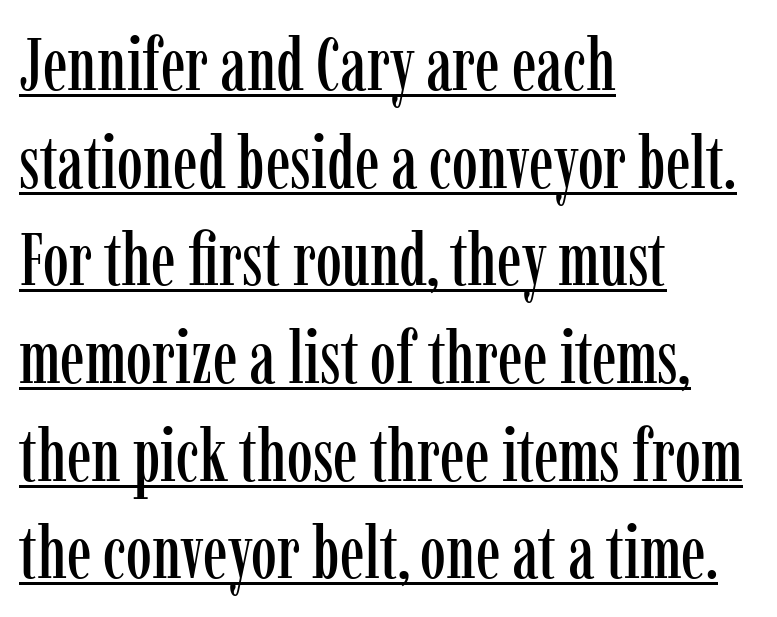
{"serif": "yes", "italic": "no", "width": "condensed", "stroke_contrast": "low", "x_height": "medium", "monospaced": "no", "underline": "yes", "align": "left", "line_spacing": "normal", "line_spacing_ratio": 1.32, "letter_spacing": "normal", "letter_spacing_em": 0.0, "glyph_px": 74}
